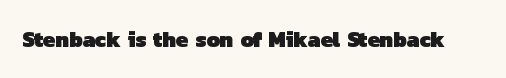
Does extra space separate the letters? No, they use regular spacing. Quick note: underline off. This is heavy type, rendered in bold.
